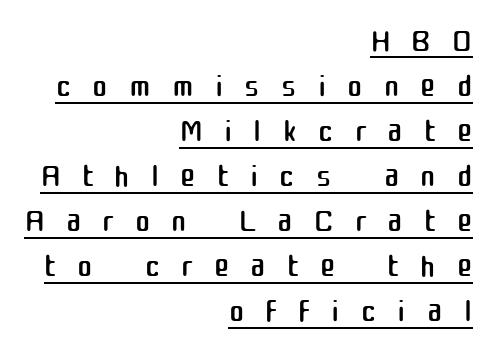
This sample is right-justified, so line beginnings fall wherever the words allow. This rendering widens character spacing well past its baseline value. Looks like someone drew a line under every word here. Unlike italic type, these characters show no tilt at all.
